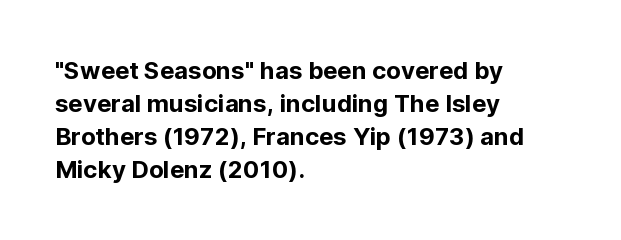
{"italic": "no", "underline": "no", "align": "left", "line_spacing": "normal", "line_spacing_ratio": 1.38, "letter_spacing": "normal", "letter_spacing_em": 0.0, "glyph_px": 24}
